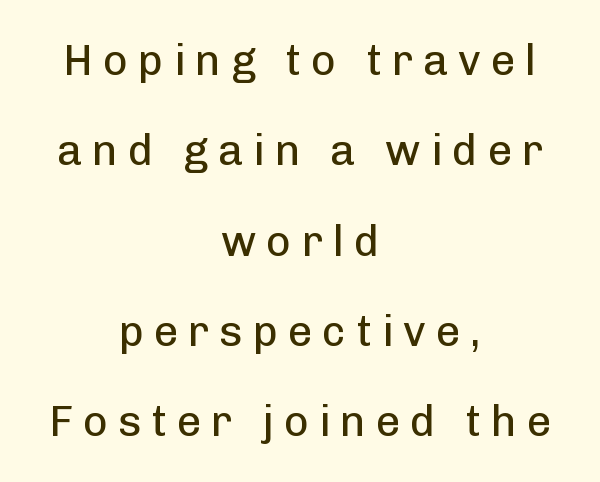
The tracking jumps out immediately: characters are airy and widely separated. The typesetting does not lean heavy: it is not bold. Clear beneath every line of the passage. How would I describe the line gaps? Wide and relaxed. Here the designer chose a conventional face with non-uniform glyph widths. Every character sits straight up, as roman type does.
